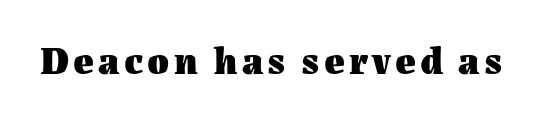
The image shows 39 px heavy type, upright; set not underlined; medium stroke contrast and a medium x-height.
